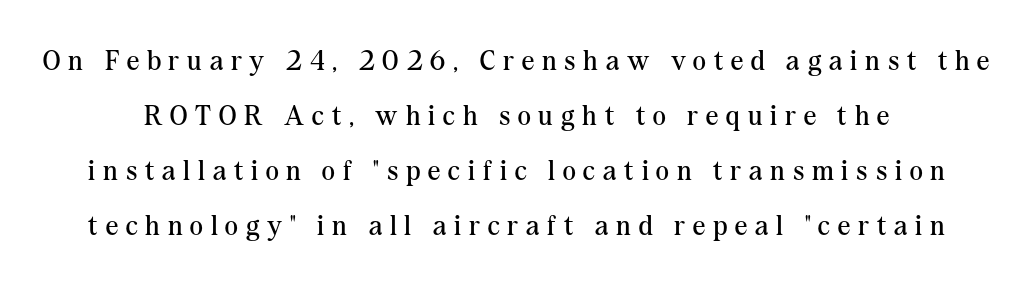
Q: Is the text bold? A: No.
Q: Is the text italic (slanted)? A: No, it is upright.
Q: Is the typeface a serif or a sans-serif typeface? A: Serif.
Q: Is the text underlined? A: No.
Q: Is the spacing between letters normal or unusually wide? A: Unusually wide.
Q: Is the spacing between lines tight, normal or loose? A: Loose.
Q: Width (condensed, normal, or wide)? A: Normal.
Q: Stroke contrast? A: Medium.
Q: x-height? A: Medium.
Q: Monospaced? A: No.
